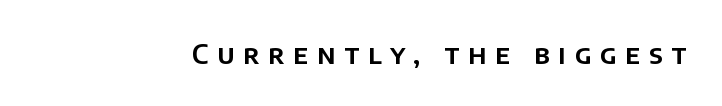
The image shows 27 px text type, upright; set unusually wide letter spacing (+0.32 em), not underlined.
